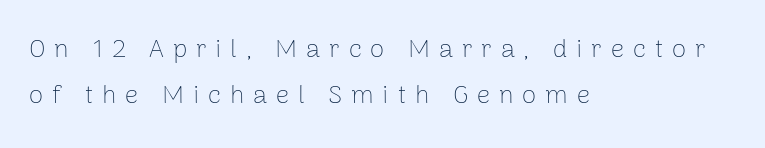
The image shows 26 px text type, upright; set left-aligned, line spacing 1.78x, unusually wide letter spacing (+0.34 em), not underlined.
